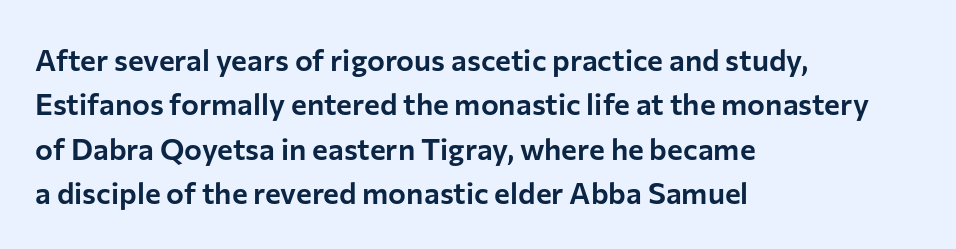
The image shows 30 px sans-serif type, upright; set left-aligned, normal line spacing (1.48x), normal letter spacing, not underlined; low stroke contrast and a medium x-height.
